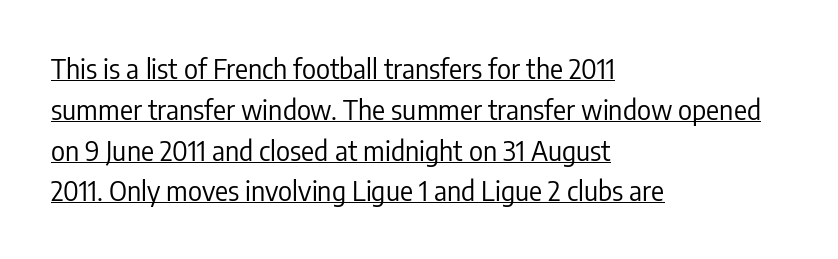
Baseline-to-baseline distance is the conventional proportion of letter height. The passage is arranged the way most books set body copy — flush left. This sample carries an underscore along the baseline area. Each stroke keeps to a modest, everyday thickness or less.
